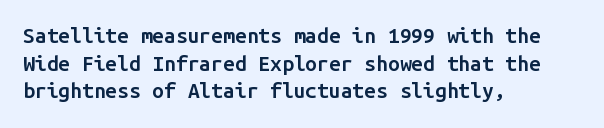
Q: Is the text bold? A: Semi-bold.
Q: Is the text italic (slanted)? A: No, it is upright.
Q: Is the text underlined? A: No.
Q: How is the paragraph aligned? A: Left-aligned.
Q: Is the spacing between letters normal or unusually wide? A: Normal.
Q: Is the spacing between lines tight, normal or loose? A: Normal.
